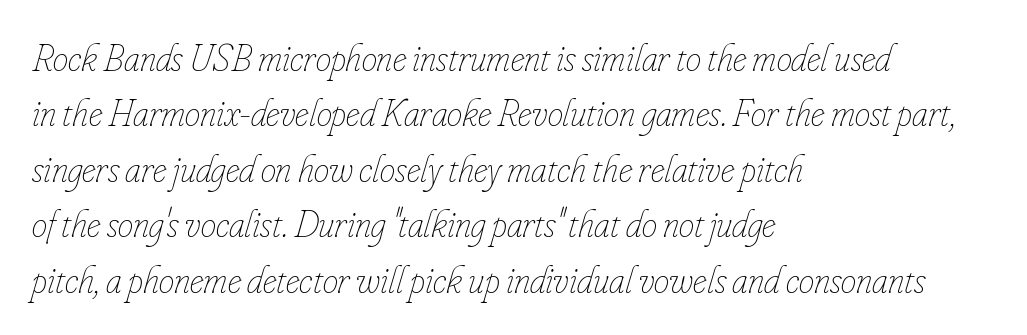
{"italic": "yes", "lean": "right", "slant_degrees": 16, "bold": "no", "weight": "thin", "width": "condensed", "stroke_contrast": "low", "x_height": "small", "monospaced": "no", "underline": "no", "align": "left", "line_spacing": "normal", "line_spacing_ratio": 1.42, "letter_spacing": "normal", "letter_spacing_em": 0.0, "glyph_px": 39}
